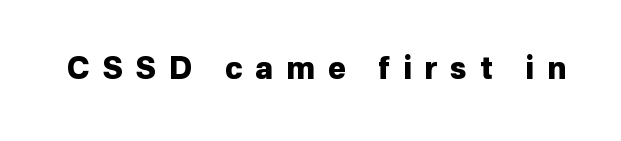
Q: Is the text bold? A: Yes.
Q: Is the text italic (slanted)? A: No, it is upright.
Q: Is the typeface a serif or a sans-serif typeface? A: Sans-serif.
Q: Is the text underlined? A: No.
Q: Is the spacing between letters normal or unusually wide? A: Unusually wide.
Q: Width (condensed, normal, or wide)? A: Normal.
Q: Stroke contrast? A: Low.
Q: x-height? A: Medium.
Q: Monospaced? A: No.
